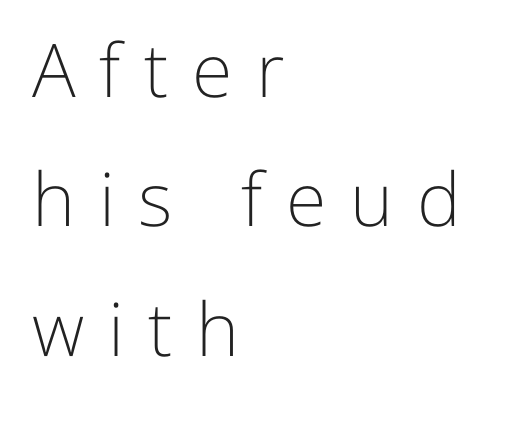
The image shows 74 px light sans-serif type, upright; set left-aligned, line spacing 1.75x, unusually wide letter spacing (+0.32 em), not underlined; low stroke contrast and a medium x-height.
